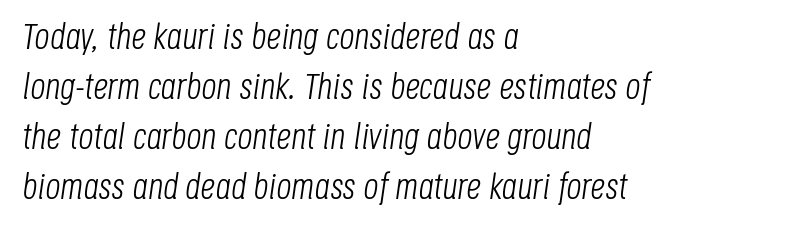
Q: Is the text bold? A: No.
Q: Is the text italic (slanted)? A: Yes, it leans right by about 8 degrees.
Q: Is the text underlined? A: No.
Q: How is the paragraph aligned? A: Left-aligned.
Q: Is the spacing between letters normal or unusually wide? A: Normal.
Q: Is the spacing between lines tight, normal or loose? A: Normal.
Q: Width (condensed, normal, or wide)? A: Condensed.
Q: Stroke contrast? A: Low.
Q: x-height? A: Large.
Q: Monospaced? A: No.
